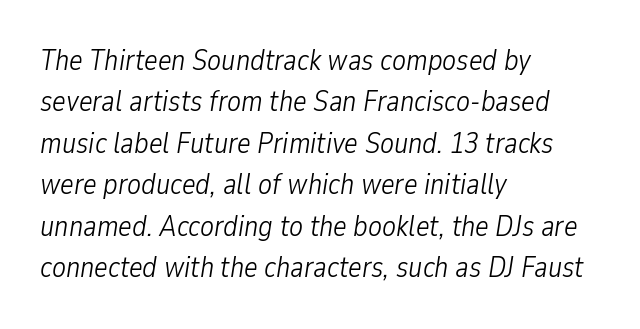
Looking at the ascenders, they clearly lean. Caption: standard tracking, unaltered. The typesetter chose a ragged-right arrangement here. The font sits on the lighter half of the weight spectrum, regular included.
